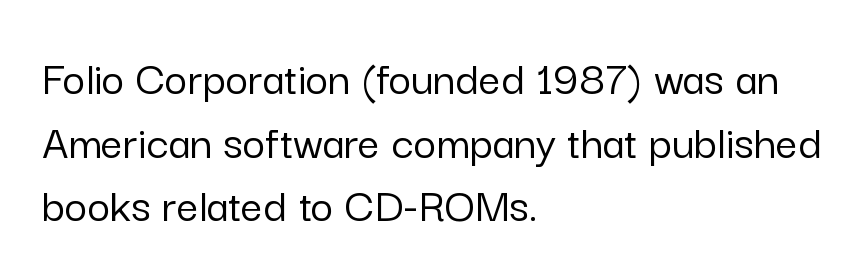
Q: Is the text italic (slanted)? A: No, it is upright.
Q: Is the typeface a serif or a sans-serif typeface? A: Sans-serif.
Q: Is the text underlined? A: No.
Q: How is the paragraph aligned? A: Left-aligned.
Q: Is the spacing between letters normal or unusually wide? A: Normal.
Q: Is the spacing between lines tight, normal or loose? A: Normal.
Q: Width (condensed, normal, or wide)? A: Normal.
Q: Stroke contrast? A: Low.
Q: x-height? A: Medium.
Q: Monospaced? A: No.
